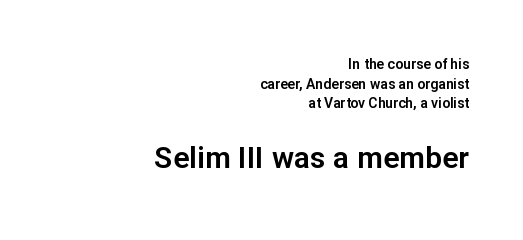
Q: Is the text italic (slanted)? A: No, it is upright.
Q: Is the typeface a serif or a sans-serif typeface? A: Sans-serif.
Q: Is the text underlined? A: No.
Q: How is the paragraph aligned? A: Right-aligned.
Q: Is the spacing between letters normal or unusually wide? A: Normal.
Q: Is the spacing between lines tight, normal or loose? A: Normal.
Q: Which block of text is set in a larger size, the first (top) or the second (bottom)? A: The second (bottom) one.
Q: Width (condensed, normal, or wide)? A: Normal.
Q: Stroke contrast? A: Low.
Q: x-height? A: Medium.
Q: Monospaced? A: No.
